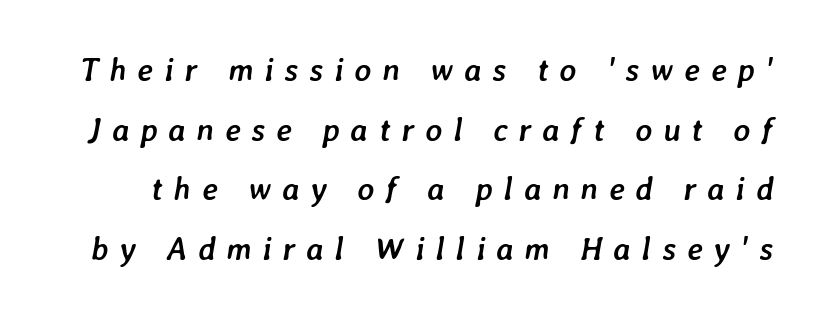
The image shows 32 px semibold type, italic (leaning right); set line spacing 1.86x, unusually wide letter spacing (+0.34 em), not underlined; low stroke contrast and a medium x-height.
